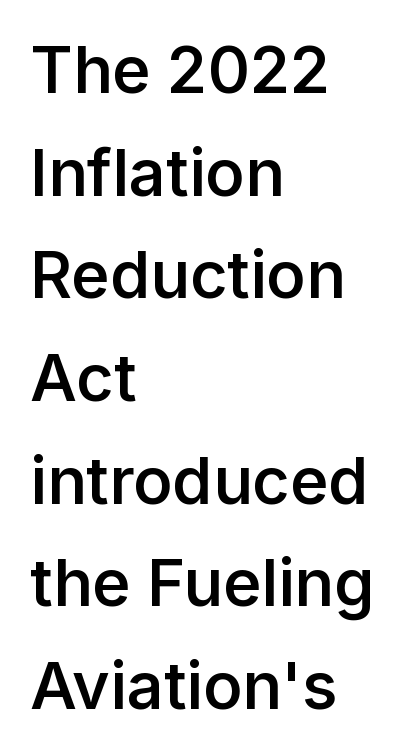
The image shows 65 px semibold sans-serif type, upright; set left-aligned, normal line spacing (1.58x), normal letter spacing, not underlined; low stroke contrast and a medium x-height.
